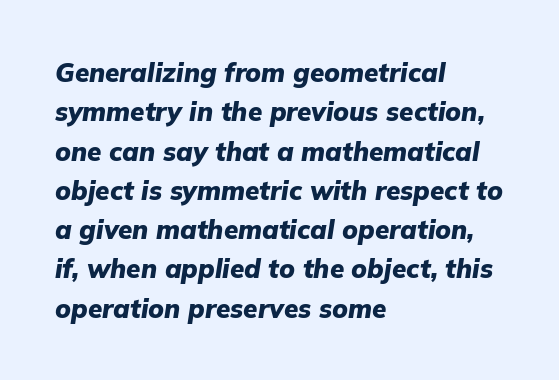
The image shows 26 px bold type, italic (leaning right); set left-aligned, normal line spacing (1.51x), normal letter spacing, not underlined.
